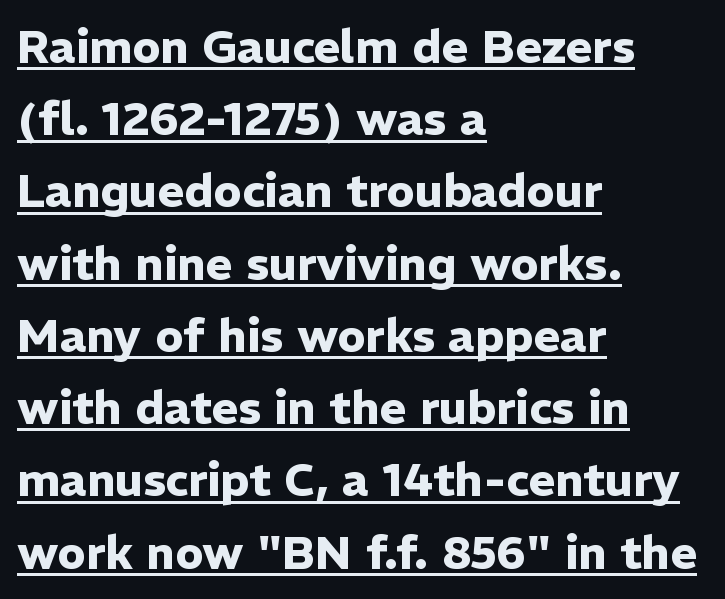
The horizontal fit of the characters is conventional and even. All the whitespace from short lines collects on the right. Here the designer chose a conventional face with non-uniform glyph widths. Line spacing here is normal. Heavy-handed strokes throughout: this text is bold.
